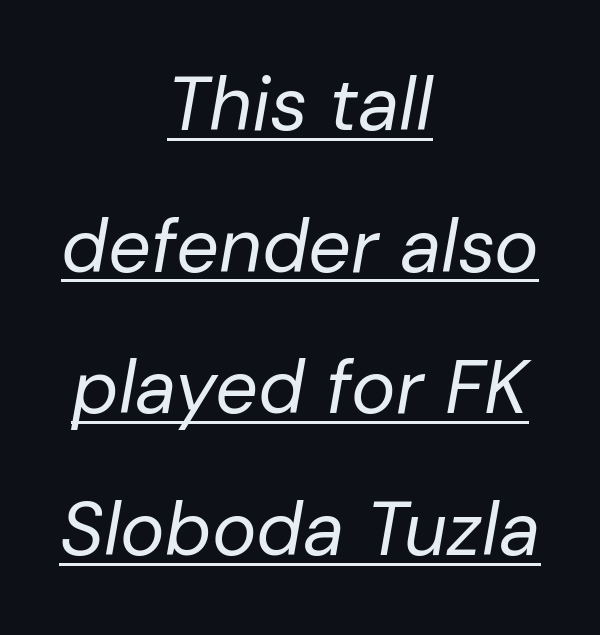
Q: Is the text bold? A: No.
Q: Is the text italic (slanted)? A: Yes, it leans right by about 10 degrees.
Q: Is the text underlined? A: Yes.
Q: How is the paragraph aligned? A: Centered.
Q: Is the spacing between letters normal or unusually wide? A: Normal.
Q: Width (condensed, normal, or wide)? A: Normal.
Q: Stroke contrast? A: Low.
Q: x-height? A: Medium.
Q: Monospaced? A: No.
